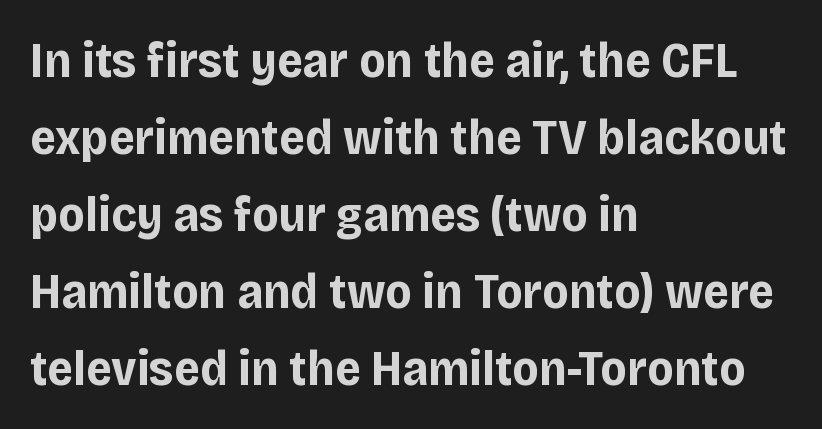
{"serif": "no", "italic": "no", "bold": "yes", "weight": "bold", "width": "normal", "stroke_contrast": "low", "x_height": "large", "monospaced": "no", "underline": "no", "align": "left", "line_spacing": "normal", "line_spacing_ratio": 1.54, "letter_spacing": "normal", "letter_spacing_em": 0.0, "glyph_px": 50}
